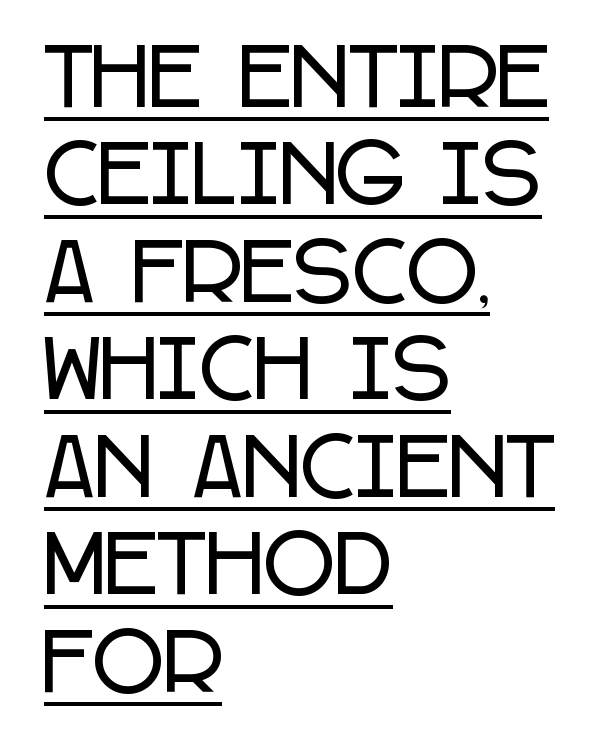
You could not count columns in this text — the font is proportionally spaced. The words here are underlined. The rendering uses a moderate line-height, typical for paragraphs. I'd call this a sans setting — the letters go barefoot.
